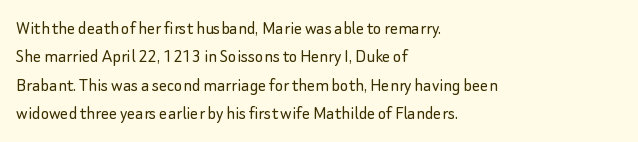
Glyph-to-glyph distance matches everyday printed text. One glance says typical: line gaps are just what's usual. A bare baseline throughout the passage. Does the lettering tilt? It doesn't — this is upright.
